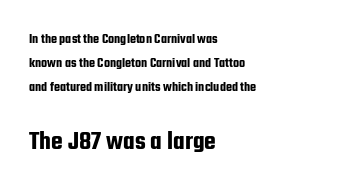
Characters follow at the spacing the type designer built in. Here the second block reads like a headline and the first like body copy. This rendering uses left alignment, leaving the right contour irregular. Just letters on the line, the space beneath them empty. Tall strokes in this sample are plumb rather than angled.
